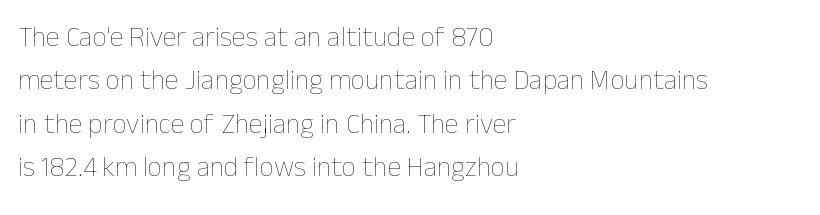
Q: Is the text bold? A: No.
Q: Is the text italic (slanted)? A: No, it is upright.
Q: Is the text underlined? A: No.
Q: How is the paragraph aligned? A: Left-aligned.
Q: Is the spacing between letters normal or unusually wide? A: Normal.
Q: Is the spacing between lines tight, normal or loose? A: Normal.
Q: Width (condensed, normal, or wide)? A: Normal.
Q: Stroke contrast? A: Low.
Q: x-height? A: Medium.
Q: Monospaced? A: No.
